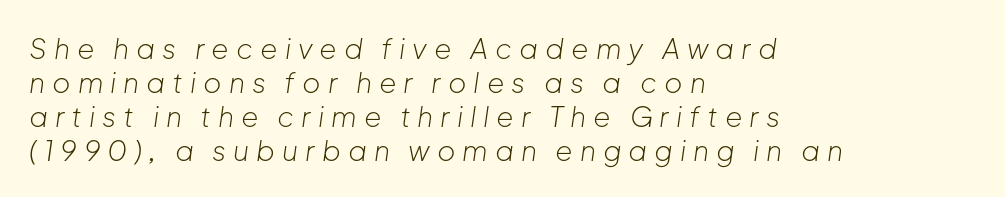
{"italic": "yes", "lean": "right", "slant_degrees": 8, "bold": "no", "weight": "light", "width": "normal", "stroke_contrast": "low", "x_height": "medium", "monospaced": "no", "underline": "no", "align": "left", "line_spacing_ratio": 1.21, "letter_spacing": "wide", "letter_spacing_em": 0.25, "glyph_px": 28}
